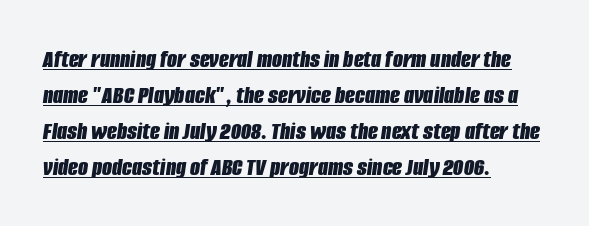
{"italic": "yes", "lean": "right", "slant_degrees": 8, "bold": "yes", "underline": "yes", "align": "left", "line_spacing": "normal", "line_spacing_ratio": 1.38, "letter_spacing": "normal", "letter_spacing_em": 0.0, "glyph_px": 26}
